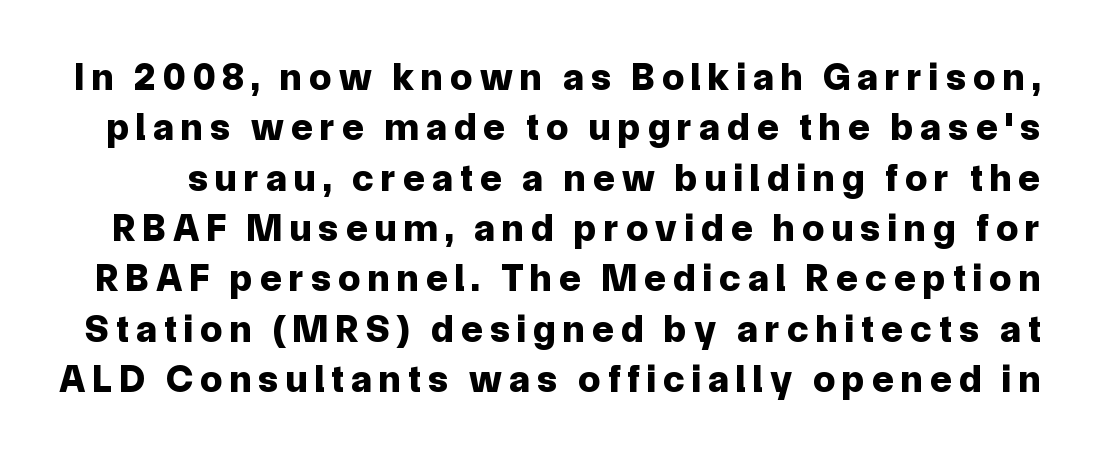
{"serif": "no", "italic": "no", "bold": "yes", "weight": "bold", "width": "normal", "stroke_contrast": "low", "x_height": "medium", "monospaced": "no", "underline": "no", "line_spacing": "normal", "line_spacing_ratio": 1.29, "glyph_px": 39}
